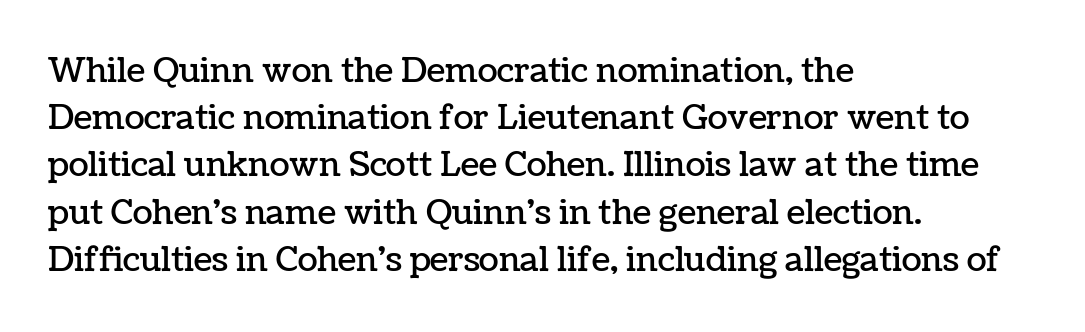
Is this a fixed-width face? No — the glyphs have proportional, varying widths. Caption: multi-line text, flush left, ragged right. Ordinary non-slanted type is in use. Each word holds together tightly as a unit, with standard inter-letter gaps. Beneath every word, the page is bare. This block has exactly the height ordinary leading produces.
